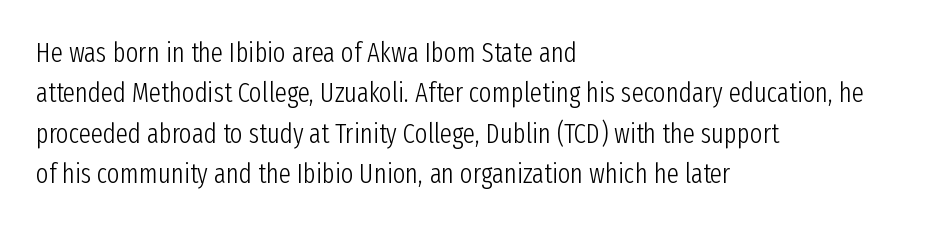
The image shows 27 px text type, upright; set left-aligned, normal line spacing (1.5x), normal letter spacing, not underlined.
